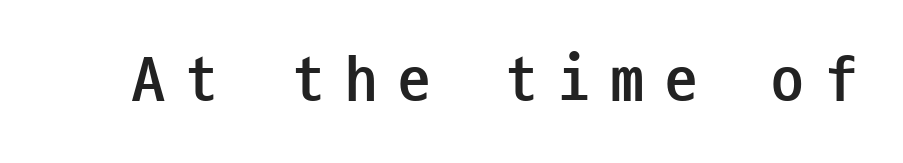
Q: Is the text bold? A: Yes.
Q: Is the text italic (slanted)? A: No, it is upright.
Q: Is the typeface a serif or a sans-serif typeface? A: Sans-serif.
Q: Is the text underlined? A: No.
Q: Is the spacing between letters normal or unusually wide? A: Unusually wide.
Q: Width (condensed, normal, or wide)? A: Condensed.
Q: Stroke contrast? A: Low.
Q: x-height? A: Medium.
Q: Monospaced? A: Yes.
